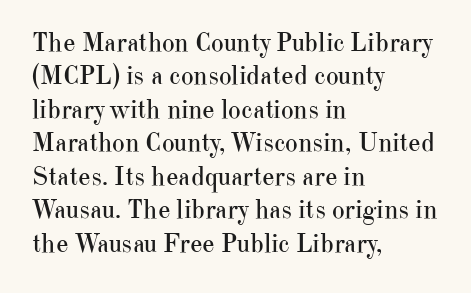
Q: Is the text bold? A: No.
Q: Is the text italic (slanted)? A: No, it is upright.
Q: Is the text underlined? A: No.
Q: How is the paragraph aligned? A: Left-aligned.
Q: Is the spacing between letters normal or unusually wide? A: Normal.
